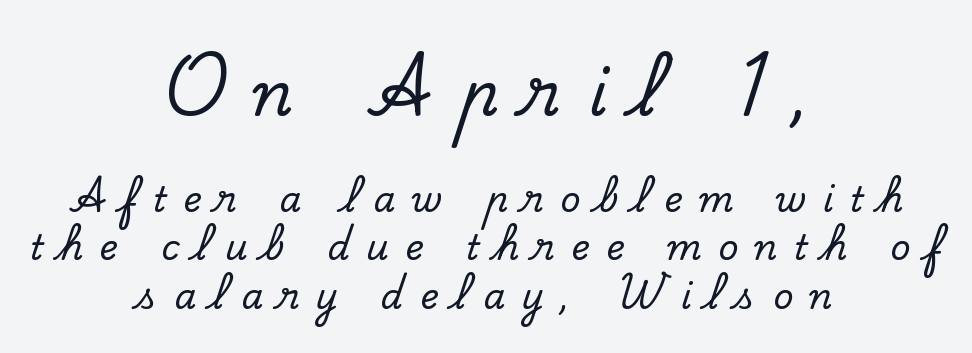
Is this a fixed-width face? No — the glyphs have proportional, varying widths. The compositor balanced each line on the midline. The earlier block is typeset at a bigger size than the later block.
